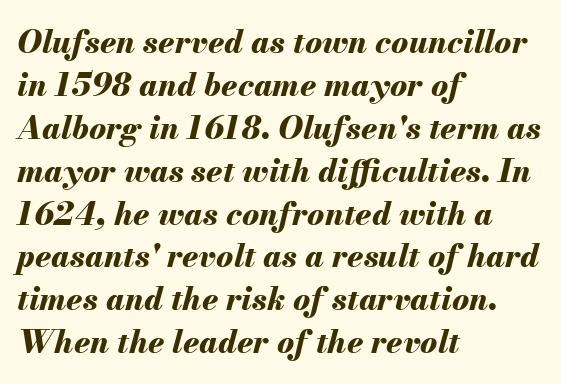
Q: Is the text bold? A: Yes.
Q: Is the text italic (slanted)? A: Yes, it leans right by about 13 degrees.
Q: Is the text underlined? A: No.
Q: How is the paragraph aligned? A: Left-aligned.
Q: Is the spacing between letters normal or unusually wide? A: Normal.
Q: Is the spacing between lines tight, normal or loose? A: Normal.
Q: Width (condensed, normal, or wide)? A: Normal.
Q: Stroke contrast? A: Medium.
Q: x-height? A: Small.
Q: Monospaced? A: No.
